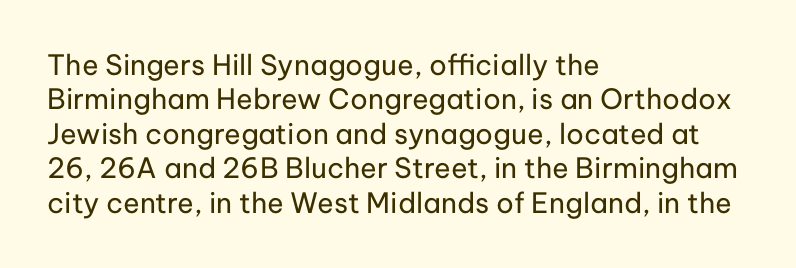
The image shows 28 px regular-weight sans-serif type, upright; set left-aligned, line spacing 1.23x, normal letter spacing, not underlined; low stroke contrast and a medium x-height.
